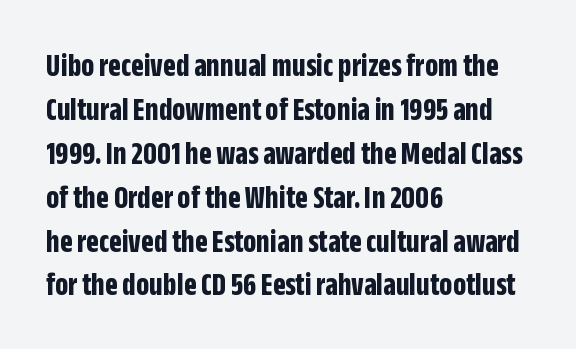
The image shows 33 px bold, condensed sans-serif type, upright; set left-aligned, normal line spacing (1.33x), normal letter spacing, not underlined; low stroke contrast and a large x-height.
